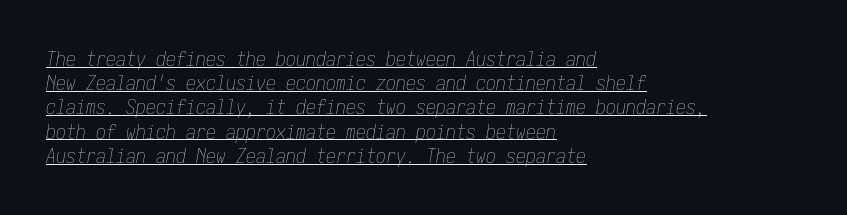
The image shows 20 px text type, italic (leaning right); set left-aligned, line spacing 1.21x, normal letter spacing, underlined.
